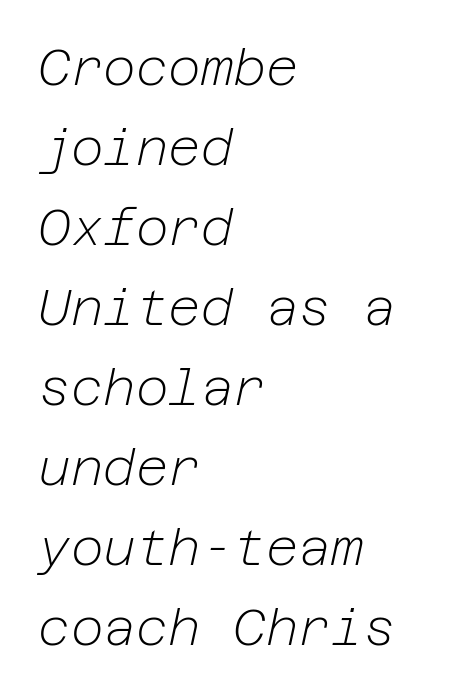
Q: Is the text bold? A: No.
Q: Is the text italic (slanted)? A: Yes, it leans right by about 12 degrees.
Q: Is the text underlined? A: No.
Q: How is the paragraph aligned? A: Left-aligned.
Q: Is the spacing between letters normal or unusually wide? A: Normal.
Q: Is the spacing between lines tight, normal or loose? A: Normal.
Q: Width (condensed, normal, or wide)? A: Normal.
Q: Stroke contrast? A: Low.
Q: x-height? A: Medium.
